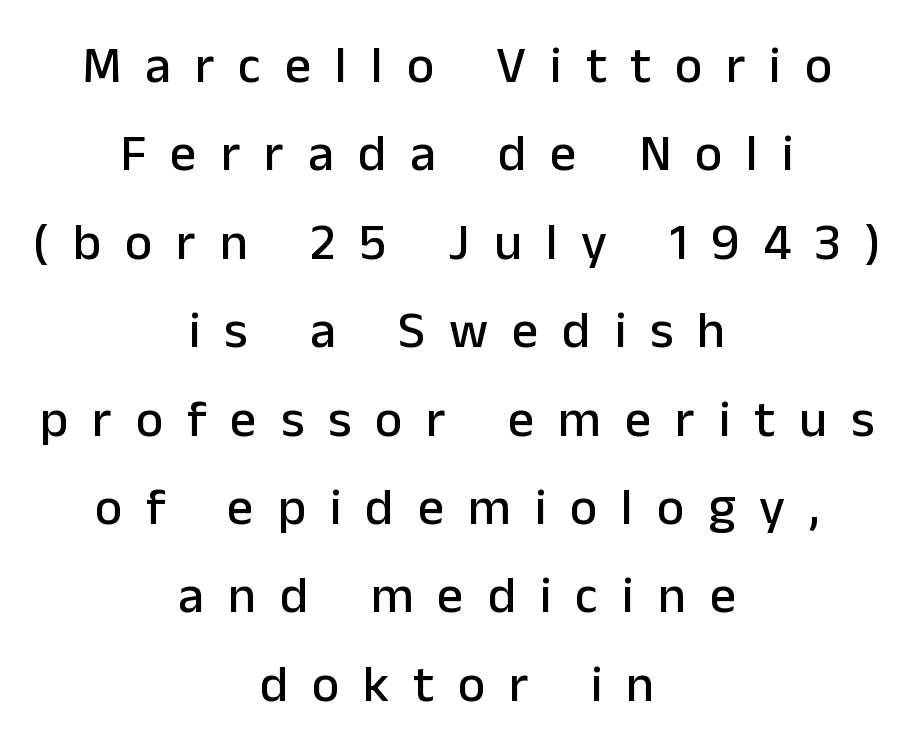
The image shows 52 px sans-serif type, upright; set centered, normal line spacing (1.7x), unusually wide letter spacing (+0.46 em), not underlined; low stroke contrast and a medium x-height.
